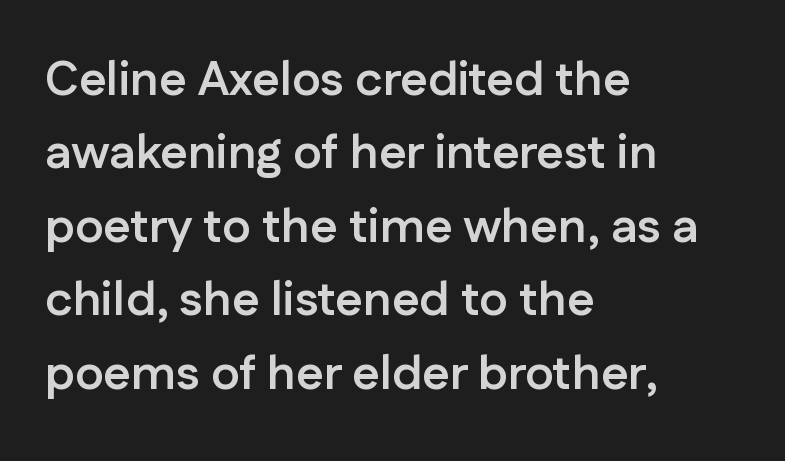
The image shows 48 px semibold sans-serif type, upright; set left-aligned, normal line spacing (1.53x), normal letter spacing, not underlined; low stroke contrast and a medium x-height.
